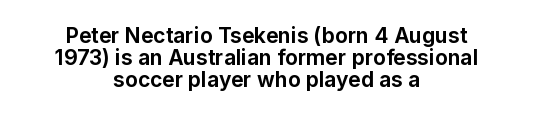
The image shows 21 px bold type, upright; set centered, tight line spacing (1.04x), normal letter spacing, not underlined.
